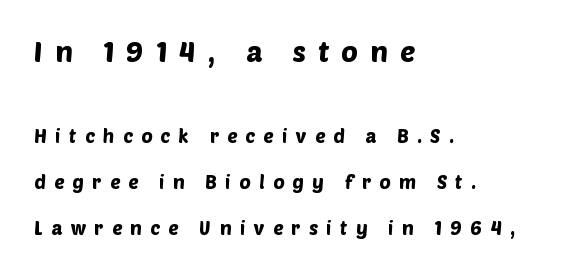
The image shows 28 px sans-serif type; set left-aligned, loose line spacing (2.42x), unusually wide letter spacing (+0.44 em), not underlined; the first (top) block is 1.47x larger; low stroke contrast and a large x-height.
